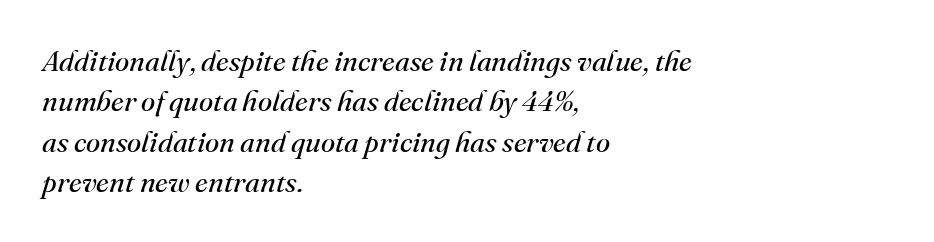
The image shows 29 px regular-weight serif type, italic (leaning right); set left-aligned, normal line spacing (1.39x), normal letter spacing, not underlined; medium stroke contrast and a small x-height.
